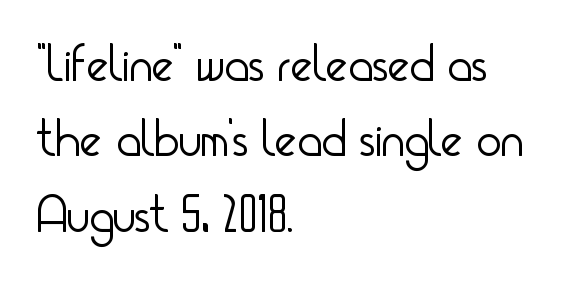
{"serif": "no", "italic": "no", "bold": "no", "weight": "light", "width": "condensed", "stroke_contrast": "low", "x_height": "small", "monospaced": "no", "underline": "no", "align": "left", "line_spacing": "normal", "line_spacing_ratio": 1.45, "letter_spacing": "normal", "letter_spacing_em": 0.0, "glyph_px": 52}
